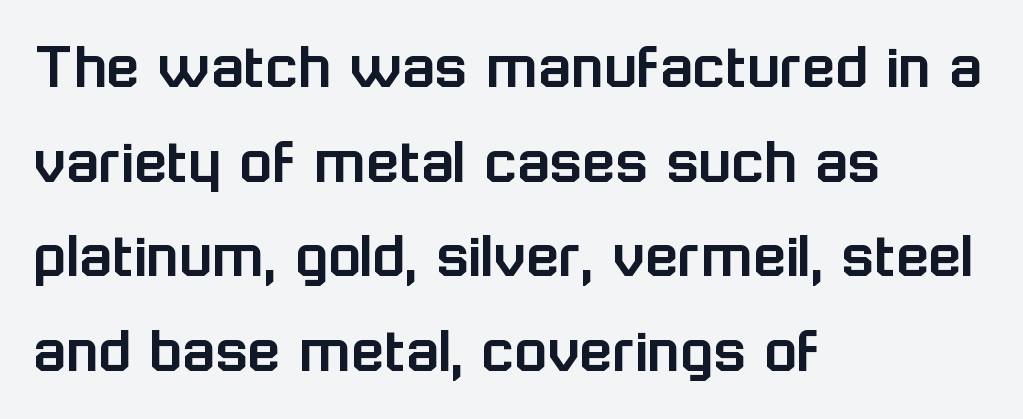
Q: Is the text italic (slanted)? A: No, it is upright.
Q: Is the typeface a serif or a sans-serif typeface? A: Sans-serif.
Q: Is the text underlined? A: No.
Q: How is the paragraph aligned? A: Left-aligned.
Q: Is the spacing between letters normal or unusually wide? A: Normal.
Q: Is the spacing between lines tight, normal or loose? A: Normal.
Q: Width (condensed, normal, or wide)? A: Normal.
Q: Stroke contrast? A: Low.
Q: x-height? A: Medium.
Q: Monospaced? A: No.
